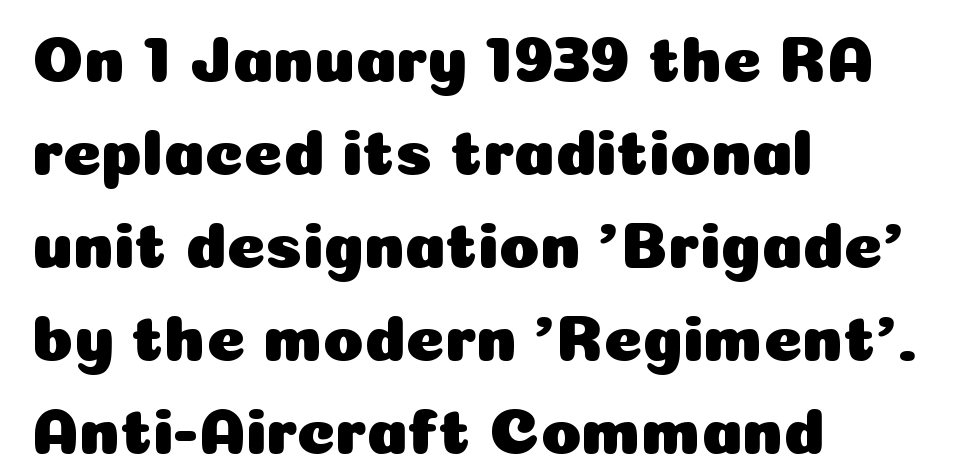
The image shows 66 px sans-serif type, upright; set left-aligned, normal line spacing (1.41x), normal letter spacing, not underlined; low stroke contrast and a medium x-height.
